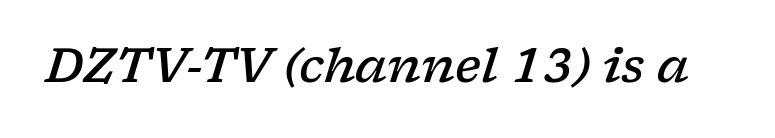
This rendering employs a face with finishing strokes, i.e., a serif. Look at the stroke-to-counter ratio: somewhat heavy, a semibold. This rendering features lettering with no underline. The font's italic variant was chosen for this text. Spacing between characters is what you'd get straight out of the box.
